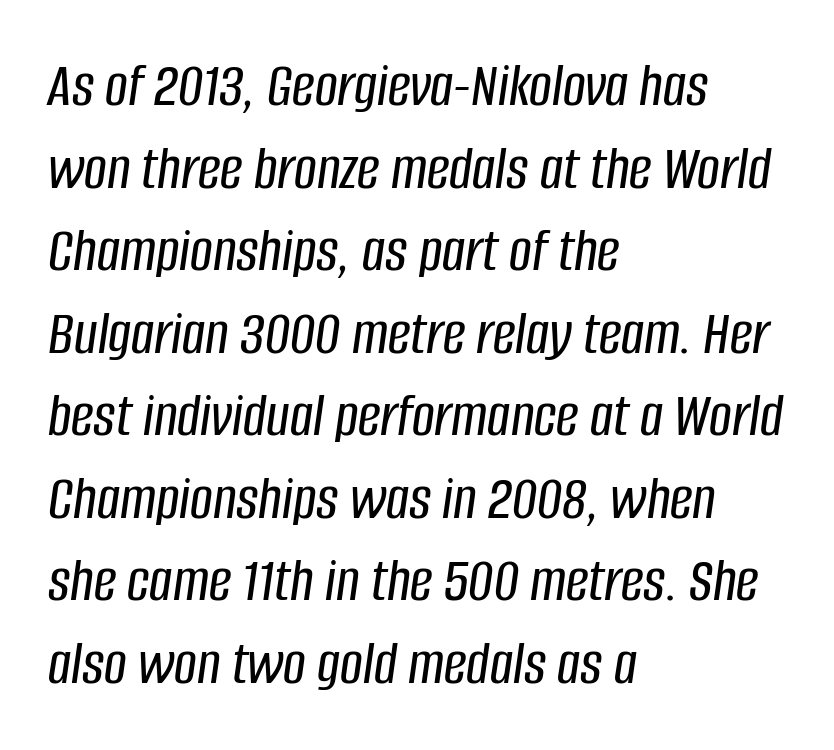
{"italic": "yes", "lean": "right", "slant_degrees": 8, "width": "condensed", "stroke_contrast": "low", "x_height": "large", "monospaced": "no", "underline": "no", "align": "left", "line_spacing": "normal", "line_spacing_ratio": 1.31, "letter_spacing": "normal", "letter_spacing_em": 0.0, "glyph_px": 63}
